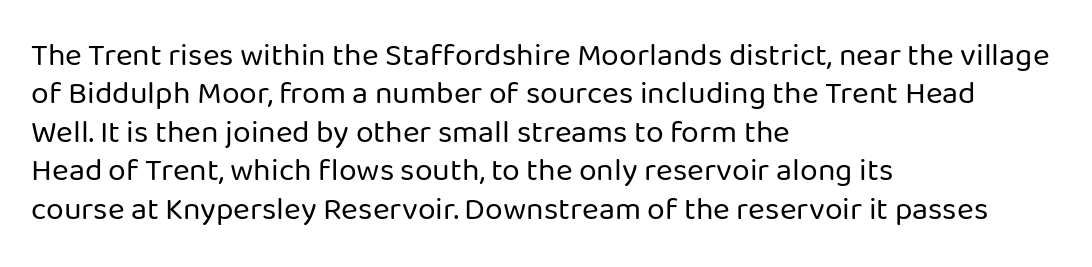
The image shows 32 px regular-weight sans-serif type, upright; set left-aligned, line spacing 1.2x, normal letter spacing, not underlined; low stroke contrast and a medium x-height.
